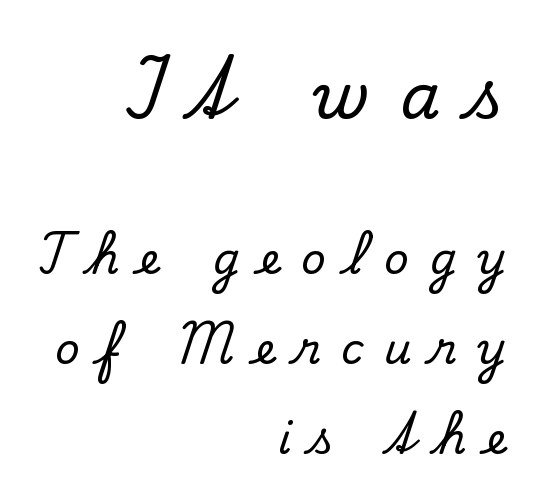
The image shows 64 px serif type; set right-aligned, loose line spacing (2.09x), unusually wide letter spacing (+0.48 em), not underlined; the first (top) block is 1.49x larger; low stroke contrast and a small x-height.
